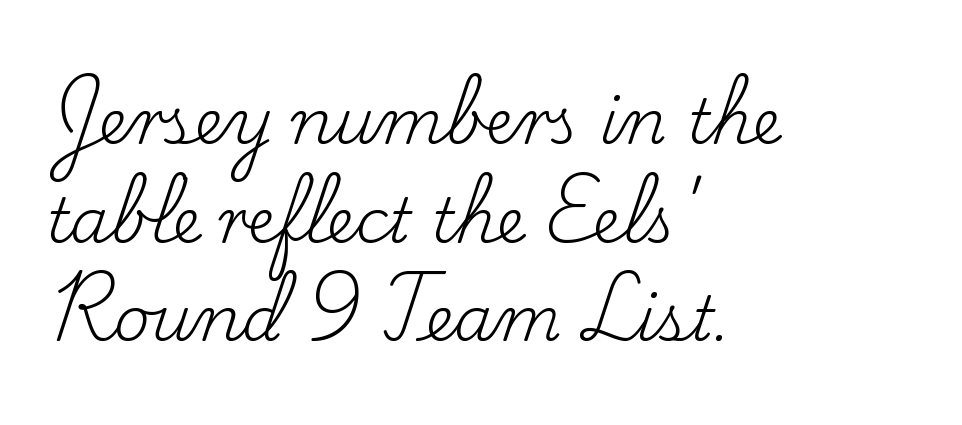
Q: Is the text bold? A: No.
Q: Is the text italic (slanted)? A: Yes.
Q: Is the typeface a serif or a sans-serif typeface? A: Serif.
Q: Is the text underlined? A: No.
Q: How is the paragraph aligned? A: Left-aligned.
Q: Is the spacing between letters normal or unusually wide? A: Normal.
Q: Is the spacing between lines tight, normal or loose? A: Normal.
Q: Width (condensed, normal, or wide)? A: Normal.
Q: Stroke contrast? A: Low.
Q: x-height? A: Small.
Q: Monospaced? A: No.
